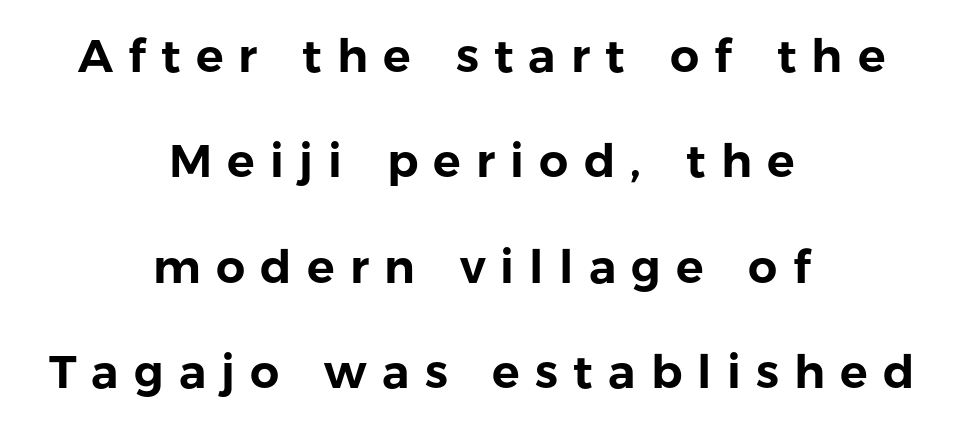
Both edges are ragged and mirror each other, which tells us the setting is centered. You could fit nearly another row in the gap between these rows. Vertical strokes here are truly vertical. Character widths vary here, with narrow letters taking less room than wide ones. Nothing sits at the stroke ends, so this counts as sans-serif.
